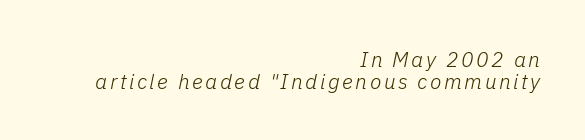
The image shows 21 px text type, italic (leaning right); set right-aligned, tight line spacing (1.04x), not underlined.
